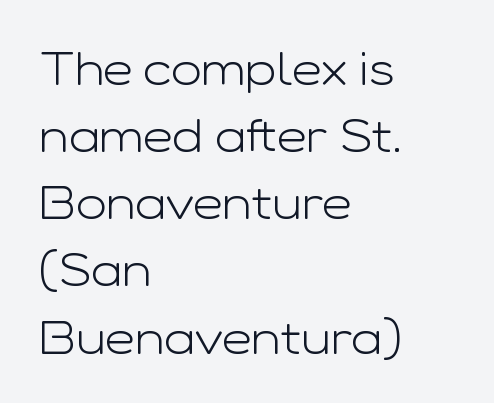
Q: Is the text bold? A: No.
Q: Is the text italic (slanted)? A: No, it is upright.
Q: Is the typeface a serif or a sans-serif typeface? A: Sans-serif.
Q: Is the text underlined? A: No.
Q: How is the paragraph aligned? A: Left-aligned.
Q: Is the spacing between letters normal or unusually wide? A: Normal.
Q: Is the spacing between lines tight, normal or loose? A: Normal.
Q: Width (condensed, normal, or wide)? A: Wide.
Q: Stroke contrast? A: Low.
Q: x-height? A: Medium.
Q: Monospaced? A: No.
